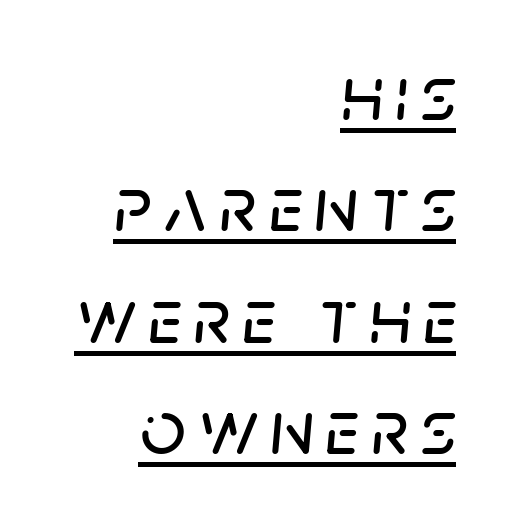
Q: Is the text italic (slanted)? A: Yes, it leans right by about 5 degrees.
Q: Is the text underlined? A: Yes.
Q: How is the paragraph aligned? A: Right-aligned.
Q: Is the spacing between lines tight, normal or loose? A: Normal.
Q: Width (condensed, normal, or wide)? A: Normal.
Q: Stroke contrast? A: Low.
Q: x-height? A: Large.
Q: Monospaced? A: No.
